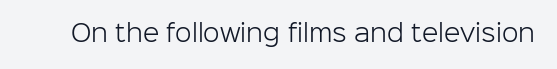
The image shows 24 px text type, upright; set normal letter spacing, not underlined.
